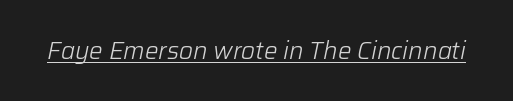
{"italic": "yes", "lean": "right", "slant_degrees": 12, "bold": "no", "underline": "yes", "letter_spacing": "normal", "letter_spacing_em": 0.0, "glyph_px": 24}
